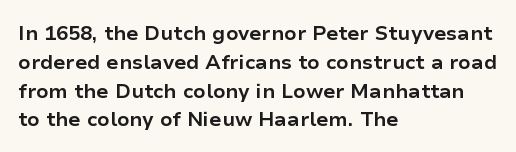
Line starts are locked; line ends wander. Bold? Absolutely — the strokes are thick and heavy. Nobody touched the tracking dial on this one. Bare-footed words on every line. These lines sit exactly where default settings would place them.
